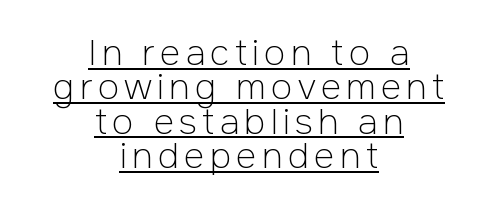
The image shows 35 px light sans-serif type, upright; set centered, tight line spacing (0.98x), underlined; low stroke contrast and a medium x-height.
